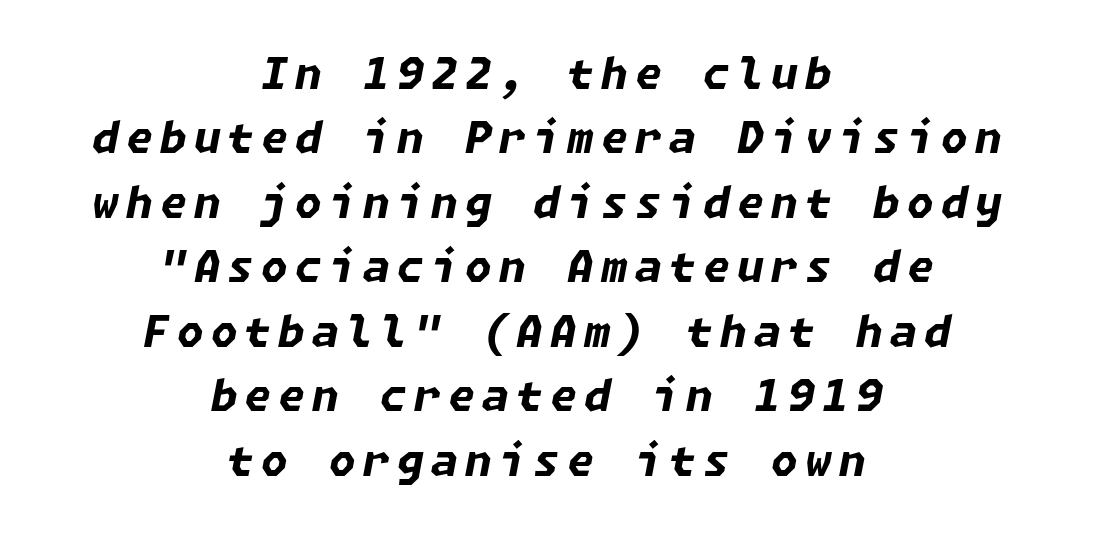
These lines were composed using italics. Lines of text with bare space underneath. Line spacing here is normal. One-word summary of the alignment: center.
